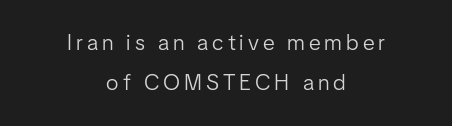
The image shows 22 px text type, upright; set centered, line spacing 1.82x, not underlined.
